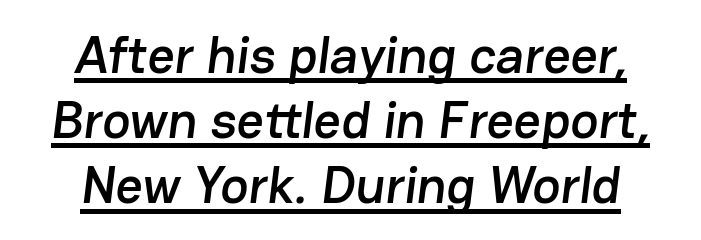
The image shows 53 px sans-serif type; set centered, line spacing 1.23x, normal letter spacing, underlined; low stroke contrast and a medium x-height.
